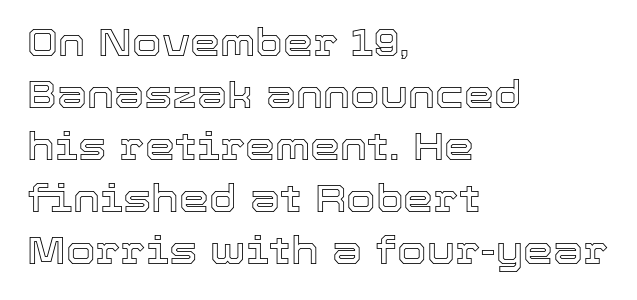
{"italic": "no", "width": "normal", "x_height": "medium", "monospaced": "no", "underline": "no", "align": "left", "line_spacing": "normal", "line_spacing_ratio": 1.37, "letter_spacing": "normal", "letter_spacing_em": 0.0, "glyph_px": 38}
